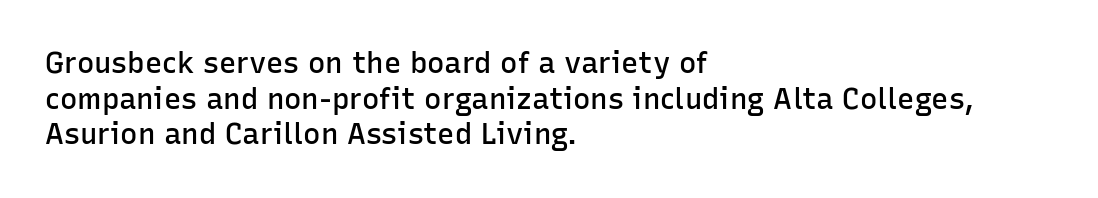
{"serif": "no", "italic": "no", "bold": "semi", "weight": "semibold", "width": "normal", "stroke_contrast": "low", "x_height": "medium", "monospaced": "no", "underline": "no", "align": "left", "line_spacing_ratio": 1.23, "letter_spacing": "normal", "letter_spacing_em": 0.0, "glyph_px": 29}
